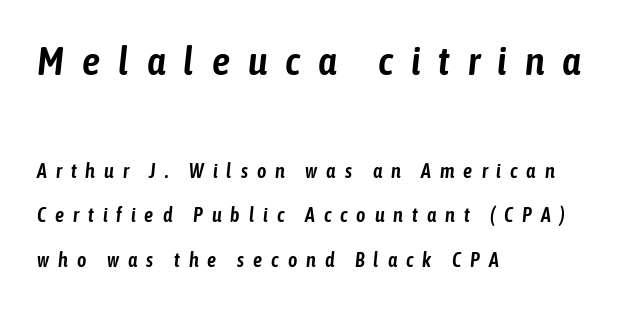
Q: Is the text italic (slanted)? A: Yes, it leans right by about 6 degrees.
Q: Is the text underlined? A: No.
Q: How is the paragraph aligned? A: Left-aligned.
Q: Is the spacing between letters normal or unusually wide? A: Unusually wide.
Q: Is the spacing between lines tight, normal or loose? A: Loose.
Q: Which block of text is set in a larger size, the first (top) or the second (bottom)? A: The first (top) one.
Q: Width (condensed, normal, or wide)? A: Condensed.
Q: Stroke contrast? A: Low.
Q: x-height? A: Medium.
Q: Monospaced? A: No.
